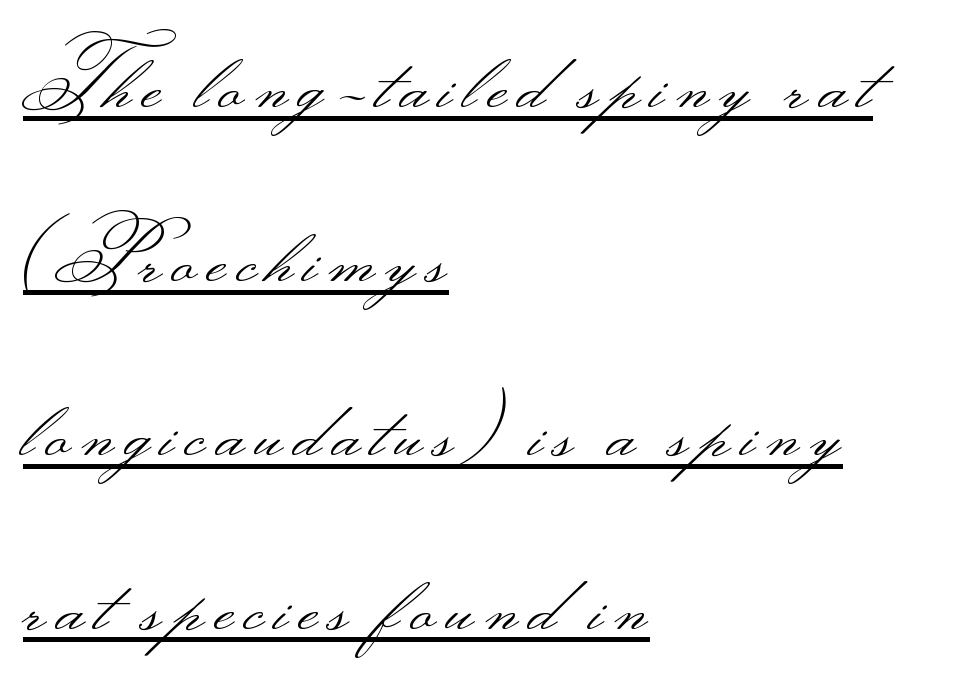
The image shows 78 px light, wide sans-serif type; set left-aligned, loose line spacing (2.23x), underlined; medium stroke contrast.
